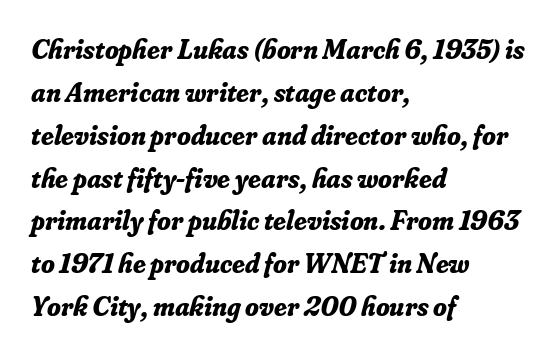
Q: Is the text bold? A: Yes.
Q: Is the text italic (slanted)? A: Yes, it leans right by about 16 degrees.
Q: Is the typeface a serif or a sans-serif typeface? A: Serif.
Q: Is the text underlined? A: No.
Q: How is the paragraph aligned? A: Left-aligned.
Q: Is the spacing between letters normal or unusually wide? A: Normal.
Q: Is the spacing between lines tight, normal or loose? A: Normal.
Q: Width (condensed, normal, or wide)? A: Normal.
Q: Stroke contrast? A: Low.
Q: x-height? A: Small.
Q: Monospaced? A: No.
